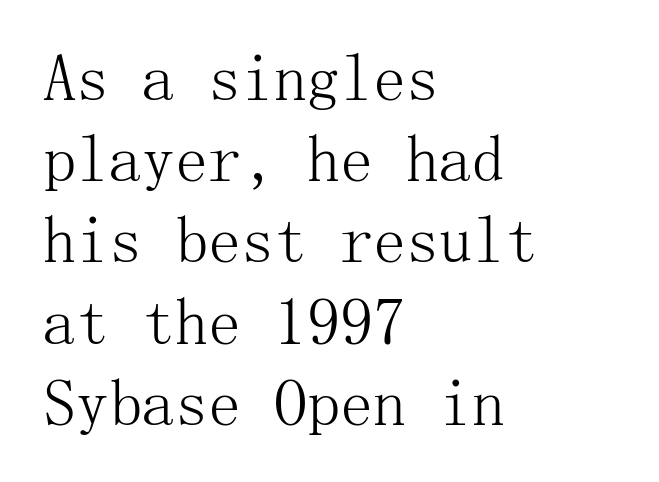
The image shows 66 px light serif type, upright; set left-aligned, line spacing 1.23x, normal letter spacing, not underlined; medium stroke contrast and a medium x-height.
